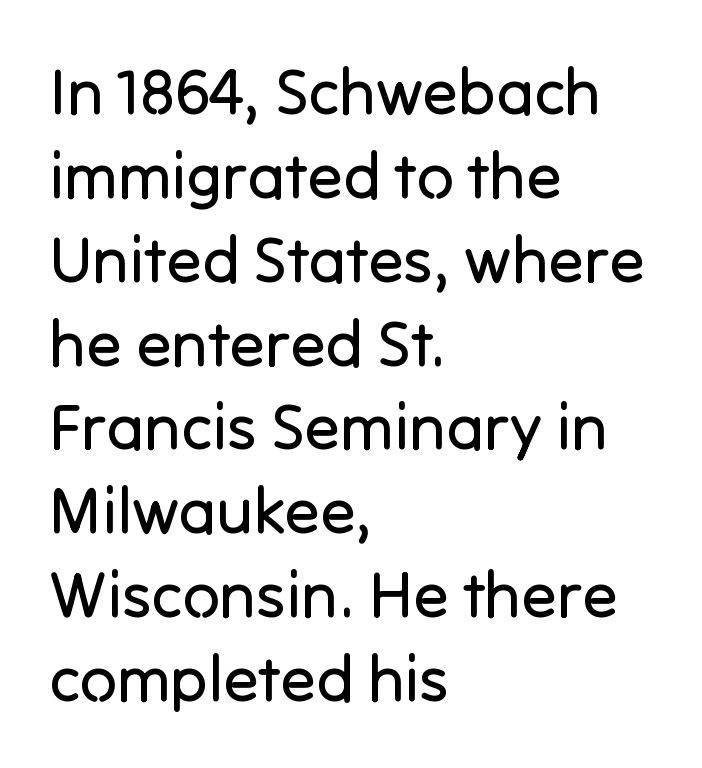
The image shows 65 px regular-weight sans-serif type, upright; set left-aligned, normal line spacing (1.29x), normal letter spacing, not underlined; low stroke contrast and a medium x-height.
